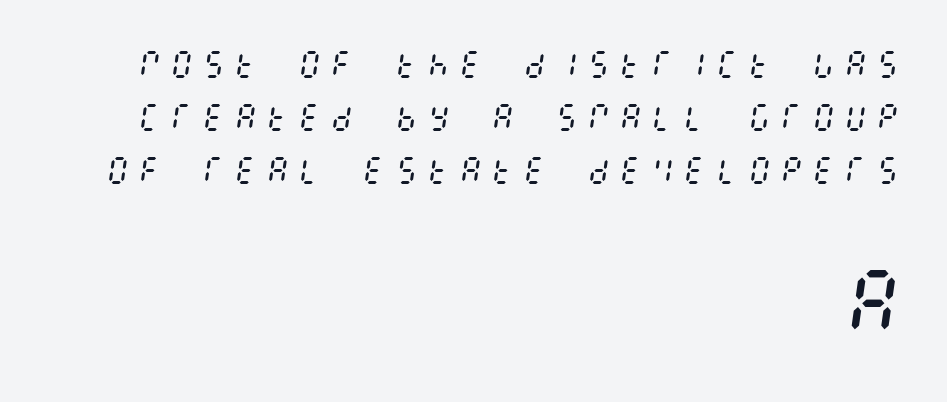
{"italic": "yes", "lean": "right", "slant_degrees": 8, "bold": "no", "weight": "regular", "width": "condensed", "stroke_contrast": "medium", "x_height": "large", "underline": "no", "align": "right", "line_spacing_ratio": 1.76, "letter_spacing": "wide", "letter_spacing_em": 0.27, "larger_block": "second", "size_ratio": 2.47, "glyph_px": 74}
